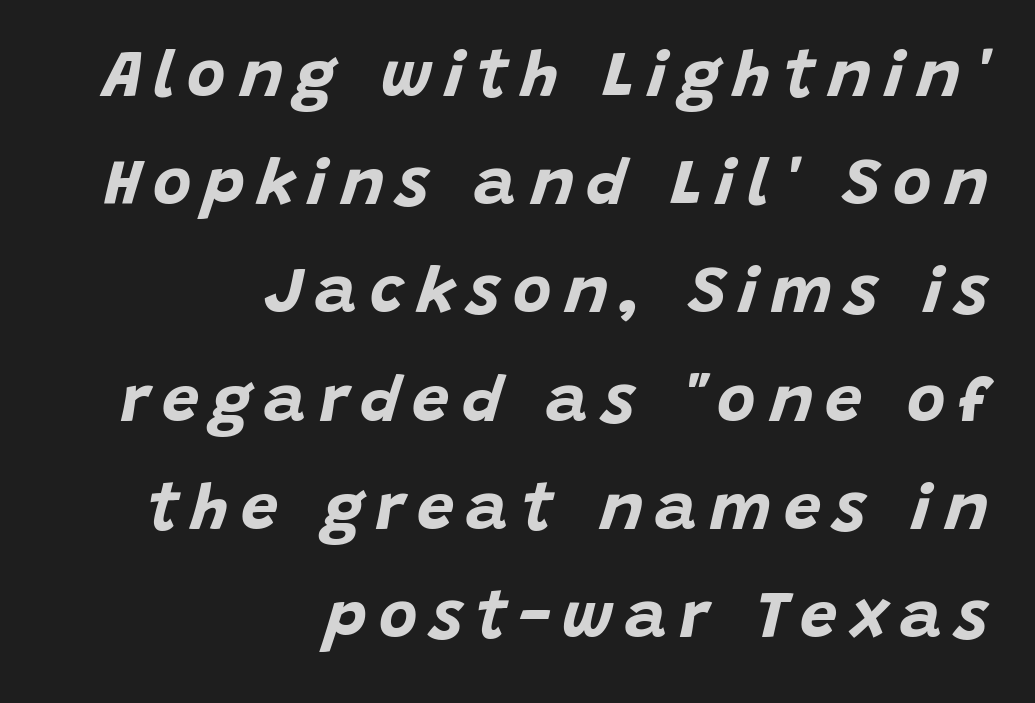
The face used here has the dense, thick strokes of a bold. The paragraph shown leans on its right margin. Baseline-to-baseline distance is the conventional proportion of letter height. The gap between lines stays unmarked.
